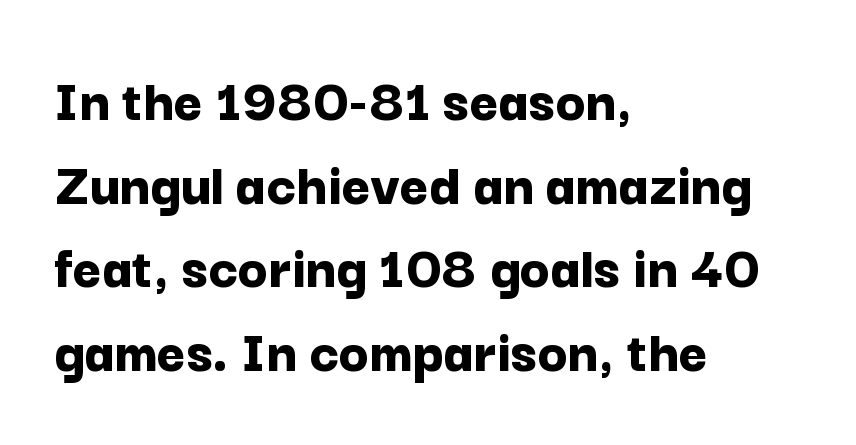
The image shows 62 px bold sans-serif type, upright; set left-aligned, normal line spacing (1.35x), normal letter spacing, not underlined; low stroke contrast and a medium x-height.
